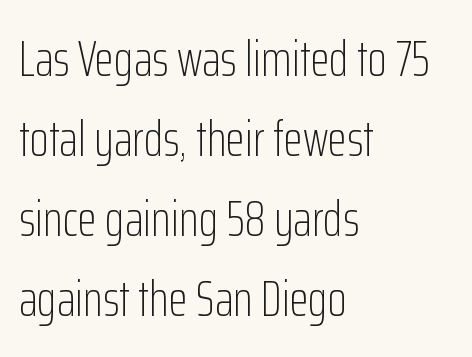
{"serif": "no", "italic": "no", "bold": "no", "weight": "light", "width": "condensed", "stroke_contrast": "low", "x_height": "medium", "monospaced": "no", "underline": "no", "align": "left", "line_spacing": "normal", "line_spacing_ratio": 1.6, "letter_spacing": "normal", "letter_spacing_em": 0.0, "glyph_px": 50}
